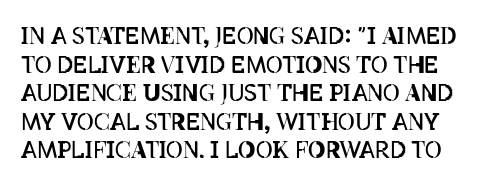
The image shows 23 px text type, upright; set line spacing 1.24x, normal letter spacing, not underlined.
